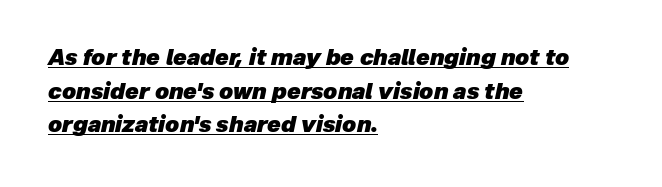
Q: Is the text bold? A: Yes.
Q: Is the text italic (slanted)? A: Yes, it leans right by about 12 degrees.
Q: Is the text underlined? A: Yes.
Q: How is the paragraph aligned? A: Left-aligned.
Q: Is the spacing between letters normal or unusually wide? A: Normal.
Q: Is the spacing between lines tight, normal or loose? A: Normal.
